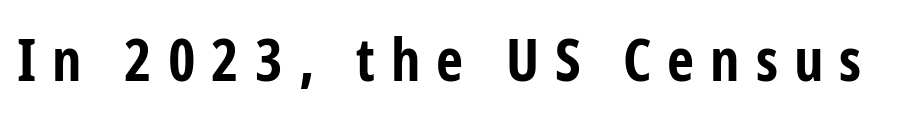
Q: Is the text bold? A: Yes.
Q: Is the text italic (slanted)? A: No, it is upright.
Q: Is the typeface a serif or a sans-serif typeface? A: Sans-serif.
Q: Is the text underlined? A: No.
Q: Is the spacing between letters normal or unusually wide? A: Unusually wide.
Q: Width (condensed, normal, or wide)? A: Condensed.
Q: Stroke contrast? A: Low.
Q: x-height? A: Medium.
Q: Monospaced? A: No.
